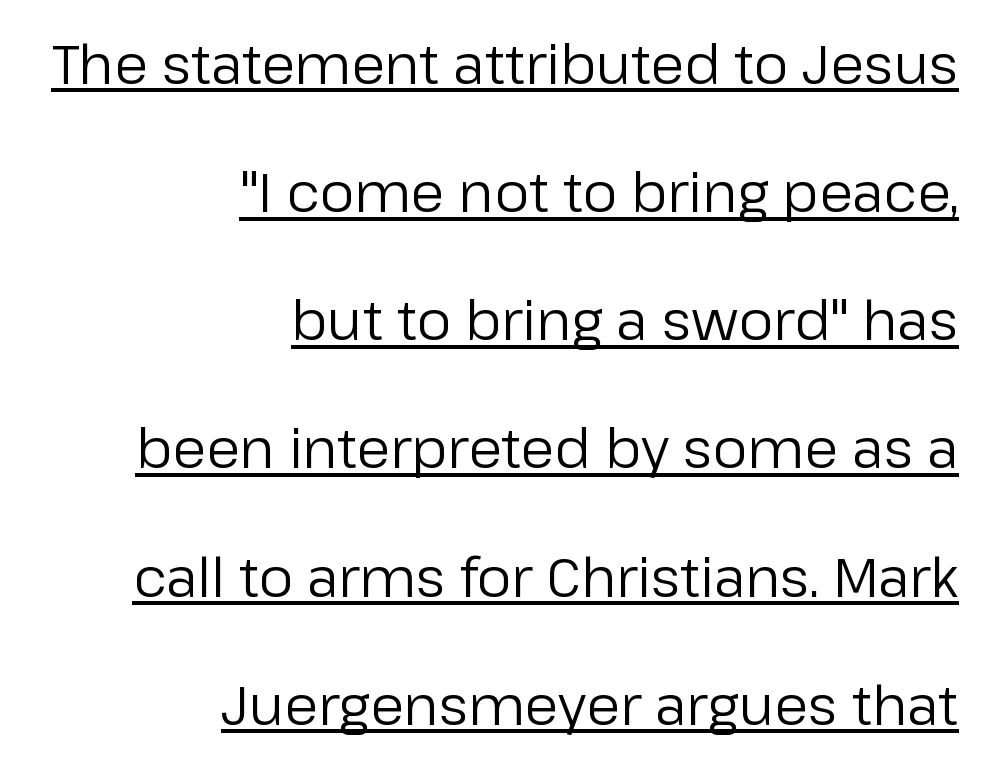
Beneath each row of characters lies a ruled line. The glyphs in this specimen are sans serif. Proportional: the letters do not fall into vertical columns. Every row of glyphs terminates at an identical x-position on the right.
